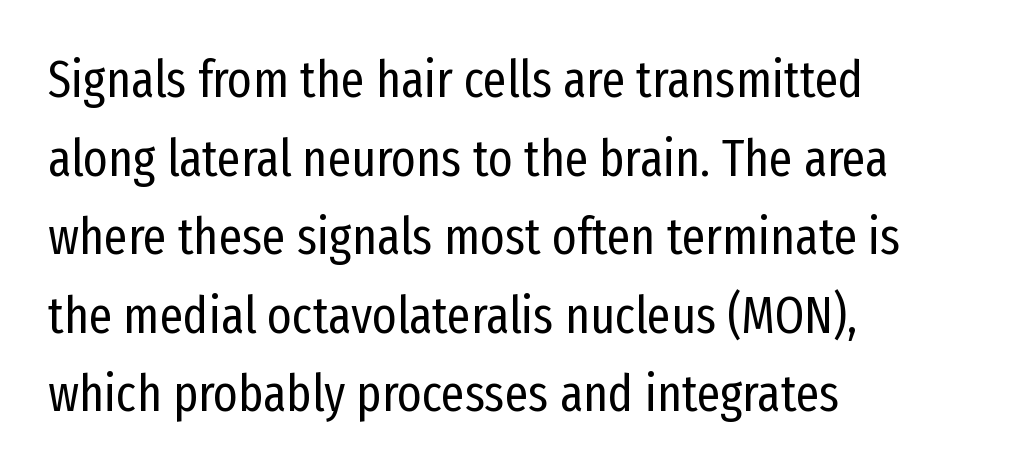
The image shows 52 px regular-weight, condensed sans-serif type, upright; set left-aligned, normal line spacing (1.51x), normal letter spacing, not underlined; low stroke contrast and a medium x-height.
